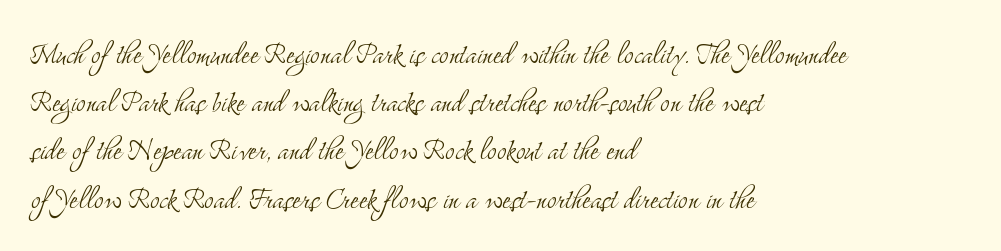
Each new line begins a customary step beneath the previous one. The baseline area is clear. Weight class: somewhere from thin through regular. How are the letters spaced? Ordinarily, with no added tracking. Is the block centered? No — it sits flush against the left margin. The passage shown is typed in a proportional face where columns would drift.
